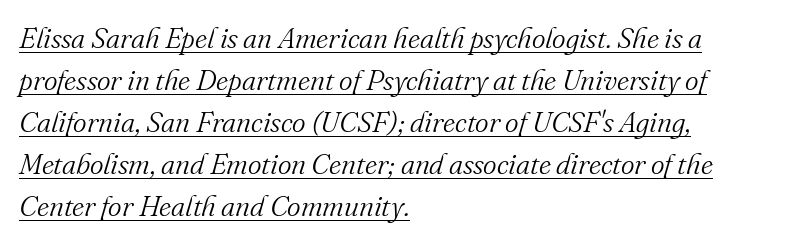
Q: Is the text bold? A: No.
Q: Is the text italic (slanted)? A: Yes, it leans right by about 16 degrees.
Q: Is the typeface a serif or a sans-serif typeface? A: Serif.
Q: Is the text underlined? A: Yes.
Q: How is the paragraph aligned? A: Left-aligned.
Q: Is the spacing between letters normal or unusually wide? A: Normal.
Q: Is the spacing between lines tight, normal or loose? A: Normal.
Q: Width (condensed, normal, or wide)? A: Normal.
Q: Stroke contrast? A: Medium.
Q: x-height? A: Small.
Q: Monospaced? A: No.
